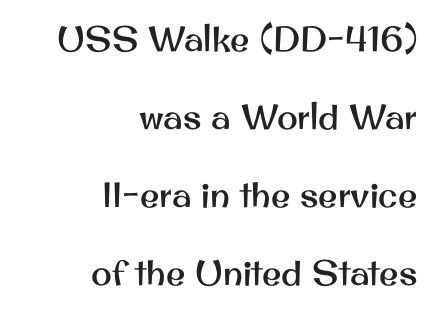
{"serif": "no", "italic": "no", "width": "normal", "stroke_contrast": "medium", "x_height": "small", "monospaced": "no", "underline": "no", "align": "right", "line_spacing": "loose", "line_spacing_ratio": 2.23, "letter_spacing": "normal", "letter_spacing_em": 0.0, "glyph_px": 35}
